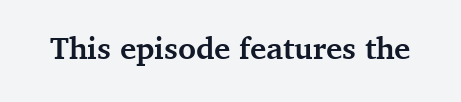
When letters stand straight like this, we call the style roman or upright. As a designer I'd log this as weight 700, bold. The face used here is proportionally spaced, like ordinary book or web type. Nobody touched the tracking dial on this one. The text was rendered using a seriffed face with decorative stroke endings.
